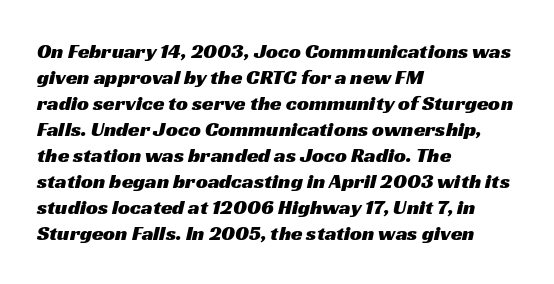
The image shows 21 px text type; set left-aligned, line spacing 1.24x, normal letter spacing, not underlined.
